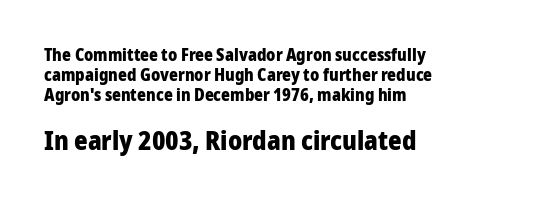
The image shows 26 px bold type, upright; set left-aligned, line spacing 1.18x, normal letter spacing, not underlined; the second (bottom) block is 1.53x larger.
